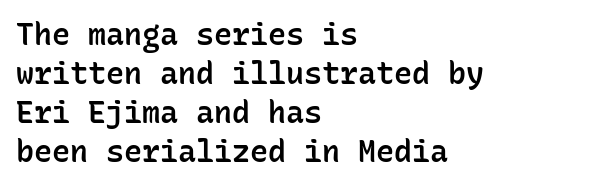
Q: Is the text bold? A: Semi-bold.
Q: Is the text italic (slanted)? A: No, it is upright.
Q: Is the typeface a serif or a sans-serif typeface? A: Sans-serif.
Q: Is the text underlined? A: No.
Q: How is the paragraph aligned? A: Left-aligned.
Q: Is the spacing between letters normal or unusually wide? A: Normal.
Q: Is the spacing between lines tight, normal or loose? A: Normal.
Q: Width (condensed, normal, or wide)? A: Normal.
Q: Stroke contrast? A: Low.
Q: x-height? A: Medium.
Q: Monospaced? A: Yes.
